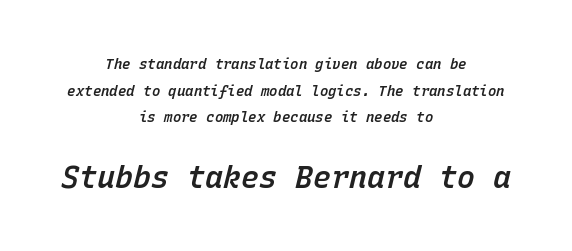
Summary of vertical rhythm: relaxed, with wide interline spacing. The composition opens small and finishes big. Each glyph is drawn with semibold strokes, heavier than normal yet not fully bold. Yep, that's italic — everything's leaning. The text block is weighted toward neither margin, spreading evenly from the middle.
